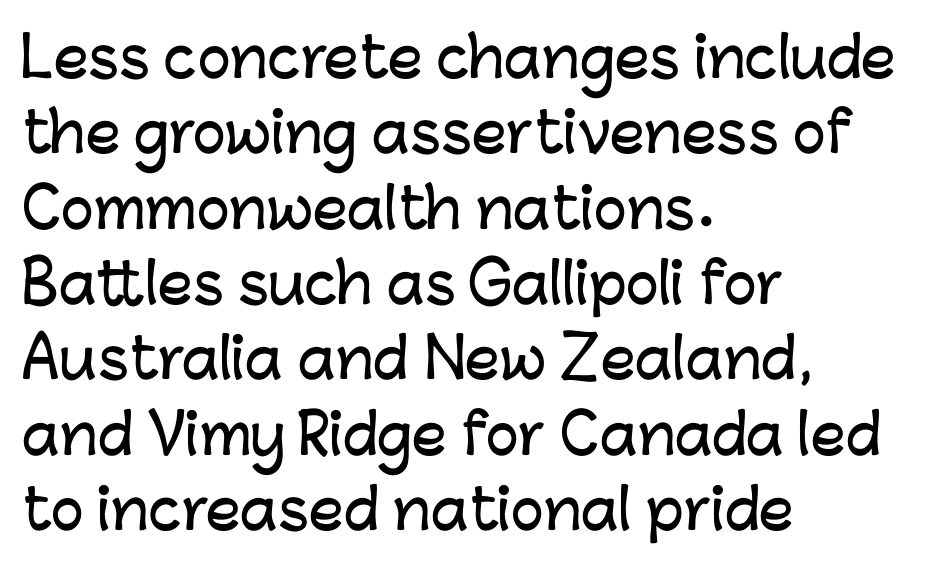
Is this a fixed-width face? No — the glyphs have proportional, varying widths. The gap between lines stays unmarked. Nobody touched the tracking dial on this one. The characters display no serif detailing; their extremities are plain. Every stem runs plumb, perpendicular to the baseline.
